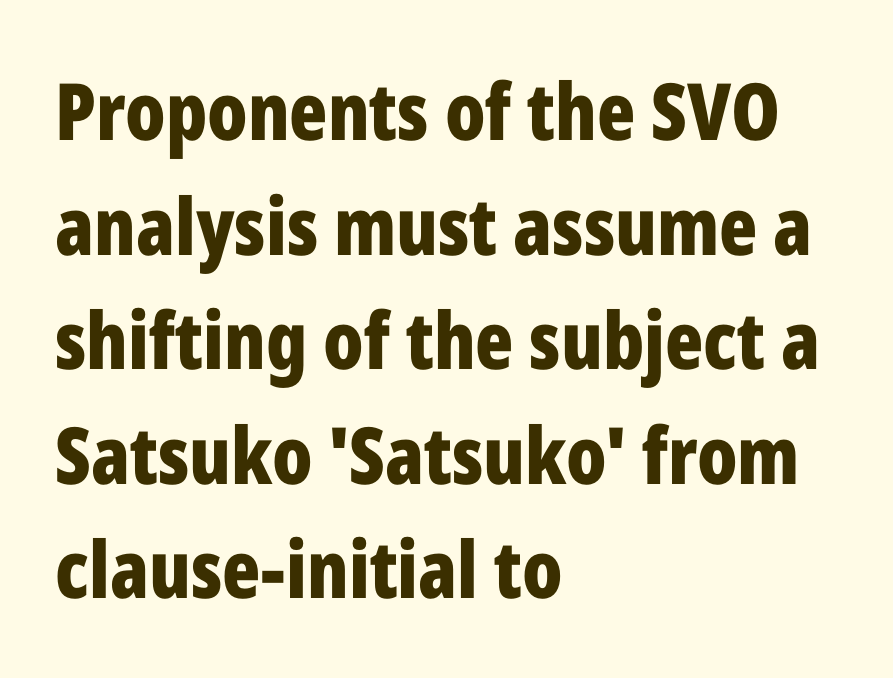
{"serif": "no", "italic": "no", "bold": "yes", "weight": "bold", "width": "condensed", "stroke_contrast": "low", "x_height": "medium", "monospaced": "no", "underline": "no", "align": "left", "line_spacing": "normal", "line_spacing_ratio": 1.45, "letter_spacing": "normal", "letter_spacing_em": 0.0, "glyph_px": 79}
